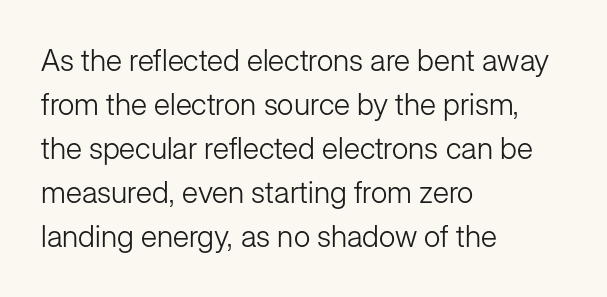
The image shows 30 px light sans-serif type, upright; set left-aligned, normal line spacing (1.47x), normal letter spacing, not underlined; low stroke contrast and a medium x-height.
